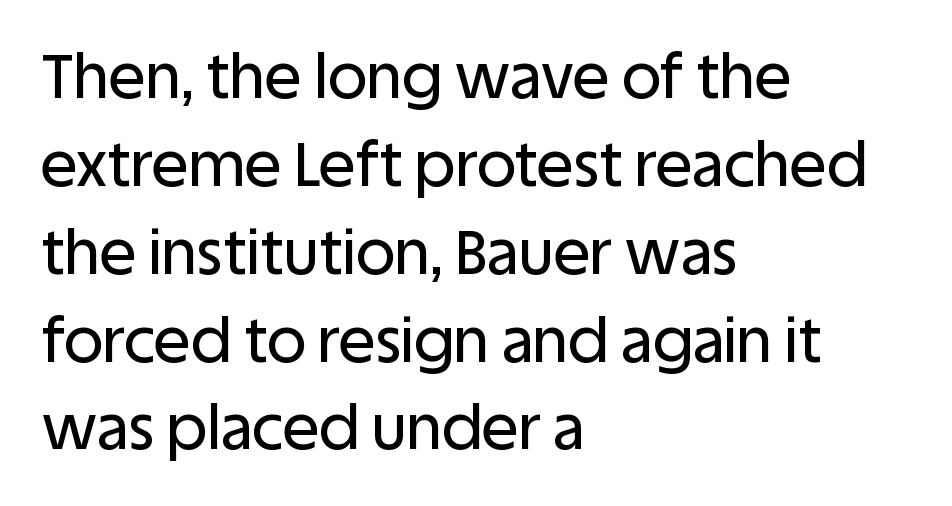
Q: Is the text italic (slanted)? A: No, it is upright.
Q: Is the typeface a serif or a sans-serif typeface? A: Sans-serif.
Q: Is the text underlined? A: No.
Q: How is the paragraph aligned? A: Left-aligned.
Q: Is the spacing between letters normal or unusually wide? A: Normal.
Q: Is the spacing between lines tight, normal or loose? A: Normal.
Q: Width (condensed, normal, or wide)? A: Normal.
Q: Stroke contrast? A: Low.
Q: x-height? A: Large.
Q: Monospaced? A: No.
